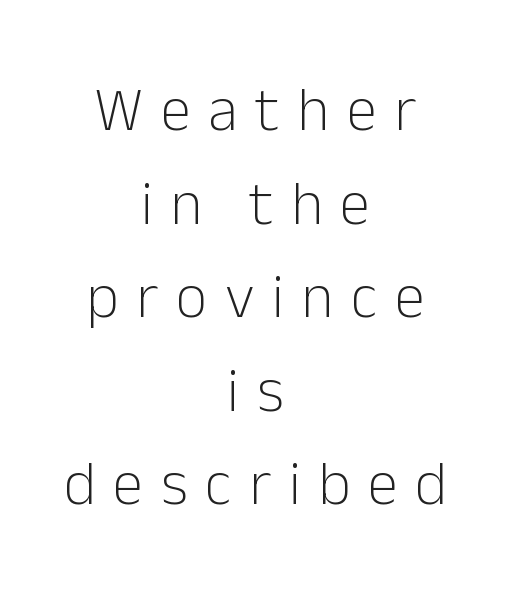
The image shows 62 px light sans-serif type, upright; set centered, normal line spacing (1.51x), unusually wide letter spacing (+0.28 em), not underlined; low stroke contrast and a medium x-height.
